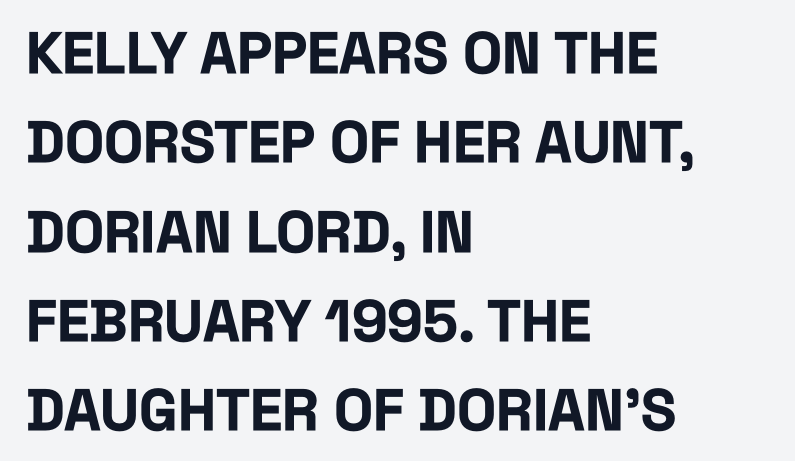
Q: Is the text bold? A: Yes.
Q: Is the text italic (slanted)? A: No, it is upright.
Q: Is the typeface a serif or a sans-serif typeface? A: Sans-serif.
Q: Is the text underlined? A: No.
Q: How is the paragraph aligned? A: Left-aligned.
Q: Is the spacing between letters normal or unusually wide? A: Normal.
Q: Is the spacing between lines tight, normal or loose? A: Normal.
Q: Width (condensed, normal, or wide)? A: Condensed.
Q: Stroke contrast? A: Low.
Q: x-height? A: Large.
Q: Monospaced? A: No.
